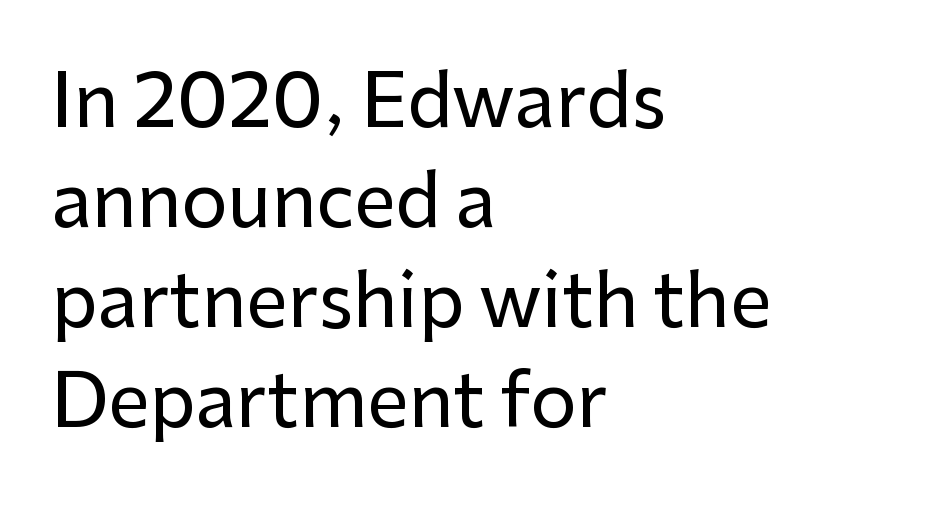
The image shows 73 px sans-serif type, upright; set left-aligned, normal line spacing (1.37x), normal letter spacing, not underlined; low stroke contrast and a medium x-height.
